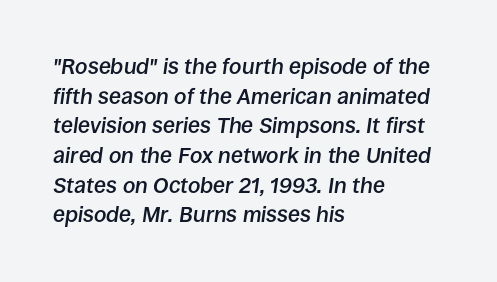
{"italic": "yes", "lean": "right", "slant_degrees": 8, "bold": "semi", "underline": "no", "align": "left", "line_spacing": "normal", "line_spacing_ratio": 1.35, "letter_spacing": "normal", "letter_spacing_em": 0.0, "glyph_px": 22}
